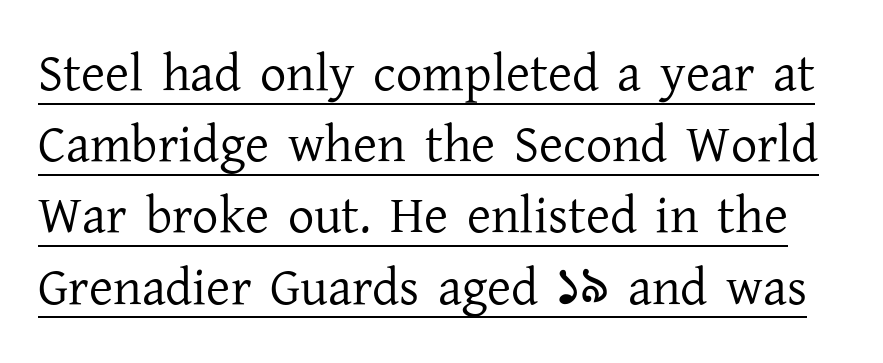
{"serif": "yes", "italic": "no", "bold": "no", "weight": "regular", "width": "normal", "stroke_contrast": "low", "x_height": "medium", "monospaced": "no", "underline": "yes", "line_spacing": "normal", "line_spacing_ratio": 1.37, "letter_spacing": "normal", "letter_spacing_em": 0.0, "glyph_px": 52}
